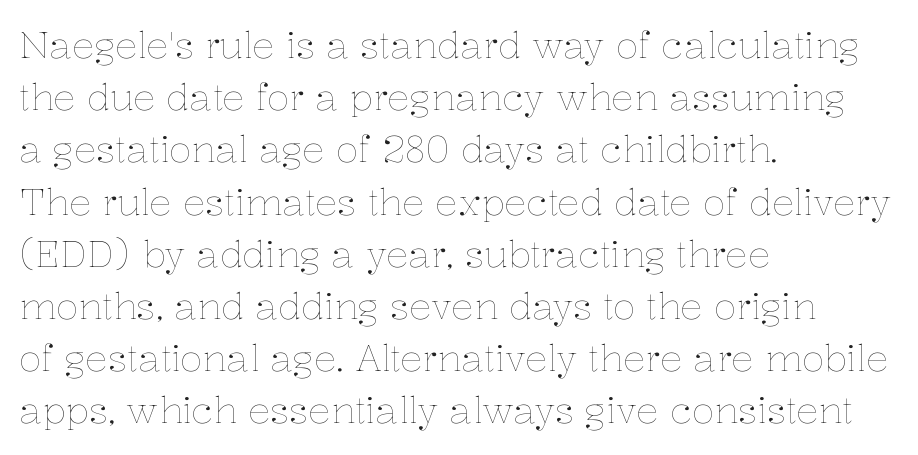
Q: Is the text bold? A: No.
Q: Is the text italic (slanted)? A: No, it is upright.
Q: Is the text underlined? A: No.
Q: How is the paragraph aligned? A: Left-aligned.
Q: Is the spacing between letters normal or unusually wide? A: Normal.
Q: Is the spacing between lines tight, normal or loose? A: Normal.
Q: Width (condensed, normal, or wide)? A: Normal.
Q: Stroke contrast? A: Low.
Q: x-height? A: Medium.
Q: Monospaced? A: No.
